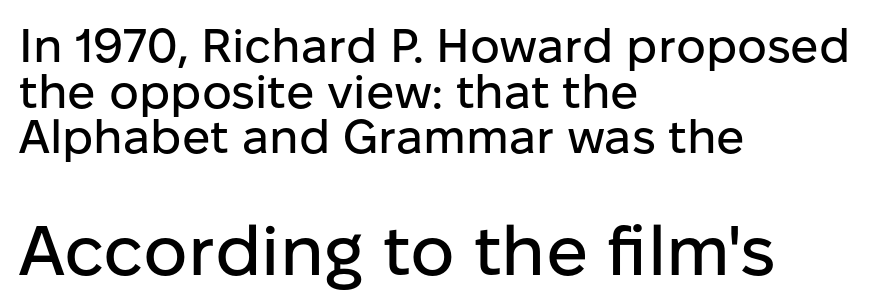
The image shows 70 px sans-serif type, upright; set left-aligned, tight line spacing (0.97x), normal letter spacing, not underlined; the second (bottom) block is 1.49x larger; low stroke contrast and a medium x-height.
